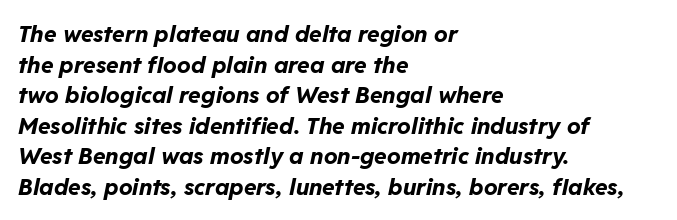
{"italic": "yes", "lean": "right", "slant_degrees": 11, "bold": "yes", "underline": "no", "align": "left", "line_spacing": "normal", "line_spacing_ratio": 1.33, "letter_spacing": "normal", "letter_spacing_em": 0.0, "glyph_px": 23}
